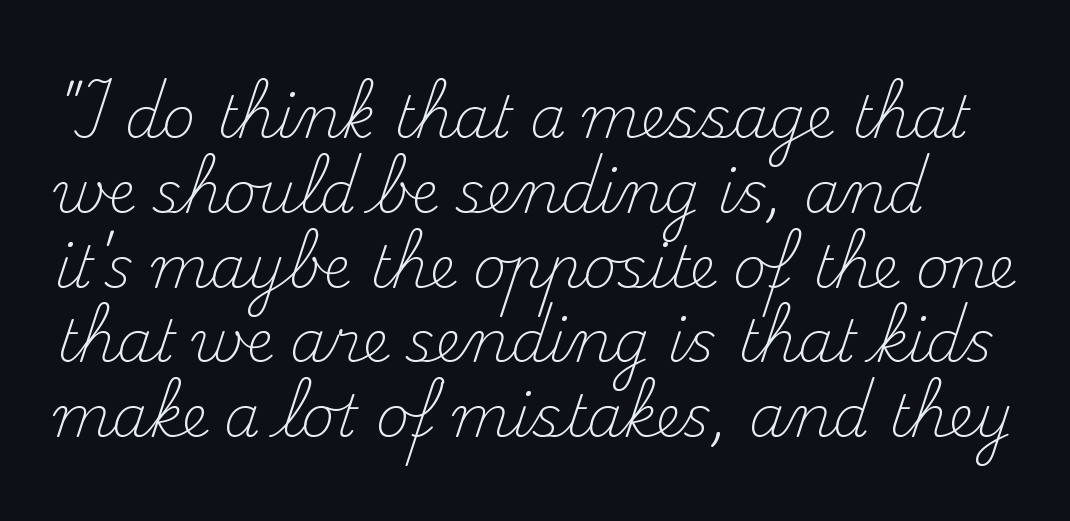
{"serif": "yes", "bold": "no", "weight": "light", "width": "normal", "stroke_contrast": "medium", "x_height": "small", "monospaced": "no", "underline": "no", "line_spacing": "normal", "line_spacing_ratio": 1.29, "letter_spacing": "normal", "letter_spacing_em": 0.0, "glyph_px": 58}
